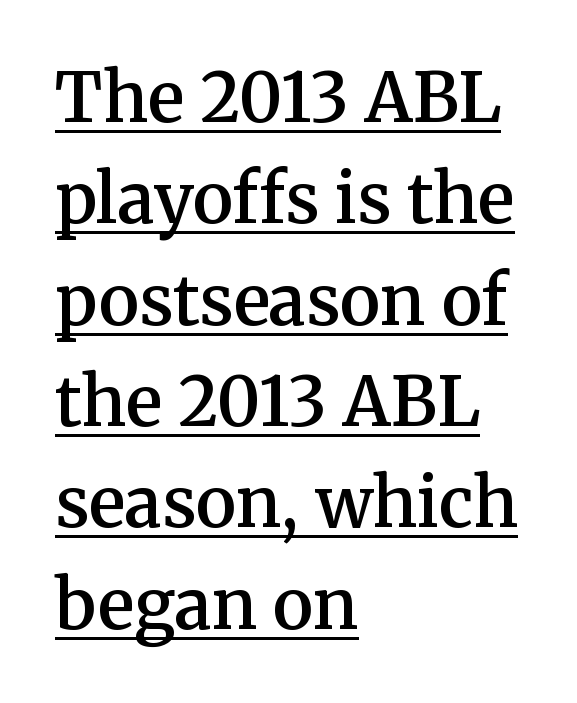
The image shows 68 px semibold serif type, upright; set left-aligned, normal line spacing (1.49x), normal letter spacing, underlined; medium stroke contrast and a medium x-height.
